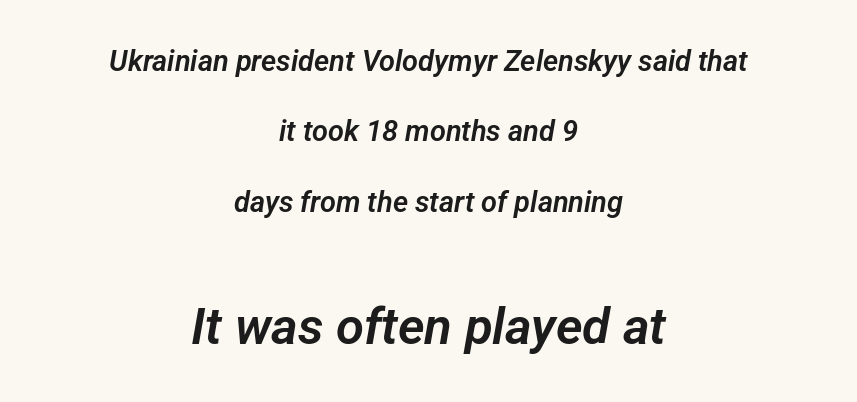
Q: Is the typeface a serif or a sans-serif typeface? A: Sans-serif.
Q: Is the text underlined? A: No.
Q: How is the paragraph aligned? A: Centered.
Q: Is the spacing between letters normal or unusually wide? A: Normal.
Q: Is the spacing between lines tight, normal or loose? A: Loose.
Q: Which block of text is set in a larger size, the first (top) or the second (bottom)? A: The second (bottom) one.
Q: Width (condensed, normal, or wide)? A: Normal.
Q: Stroke contrast? A: Low.
Q: x-height? A: Medium.
Q: Monospaced? A: No.
